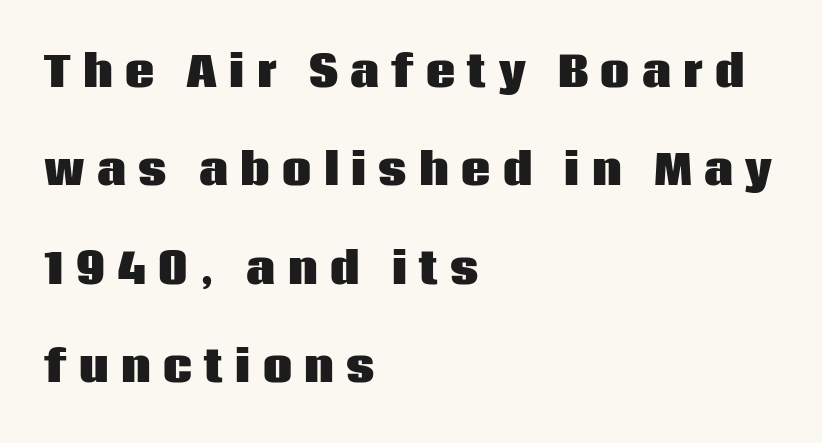
The image shows 41 px heavy sans-serif type, upright; set left-aligned, loose line spacing (2.4x), unusually wide letter spacing (+0.3 em), not underlined; low stroke contrast and a large x-height.
